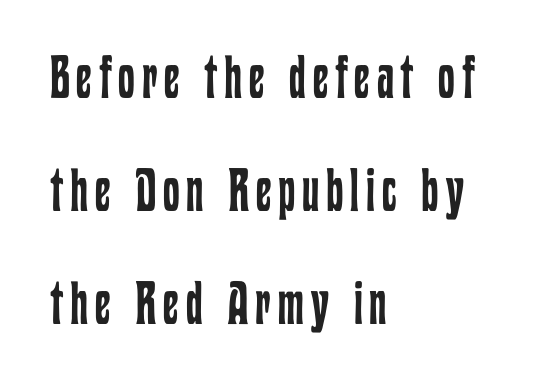
The image shows 60 px regular-weight, condensed type, upright; set left-aligned, line spacing 1.88x, not underlined; low stroke contrast and a medium x-height.
